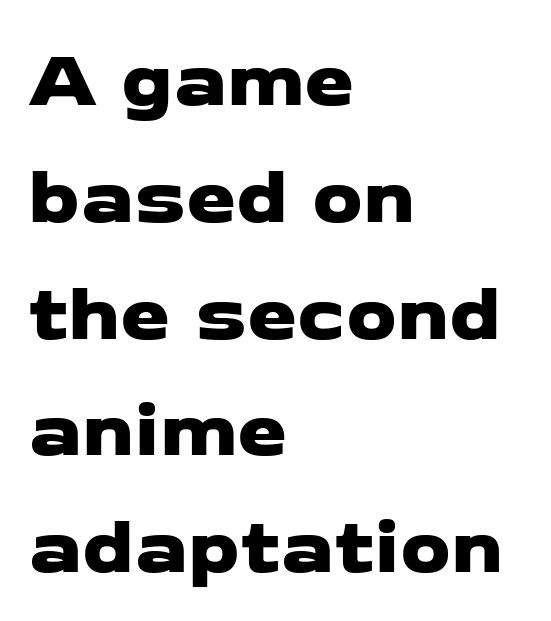
Q: Is the typeface a serif or a sans-serif typeface? A: Sans-serif.
Q: Is the text underlined? A: No.
Q: How is the paragraph aligned? A: Left-aligned.
Q: Is the spacing between letters normal or unusually wide? A: Normal.
Q: Is the spacing between lines tight, normal or loose? A: Normal.
Q: Width (condensed, normal, or wide)? A: Wide.
Q: Stroke contrast? A: Low.
Q: x-height? A: Medium.
Q: Monospaced? A: No.
